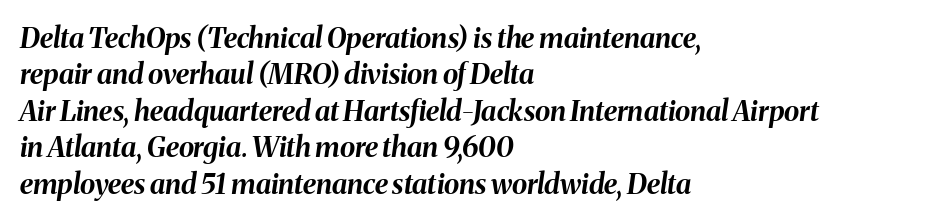
The image shows 28 px bold type, italic (leaning right); set left-aligned, normal line spacing (1.3x), normal letter spacing, not underlined; medium stroke contrast and a medium x-height.
